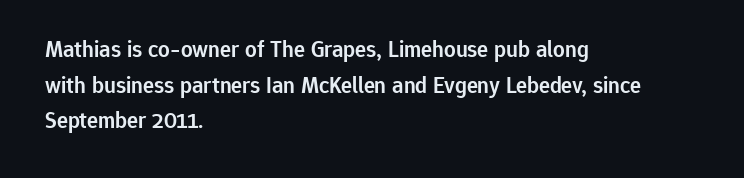
{"italic": "no", "bold": "semi", "underline": "no", "align": "left", "line_spacing": "normal", "line_spacing_ratio": 1.55, "letter_spacing": "normal", "letter_spacing_em": 0.0, "glyph_px": 23}
